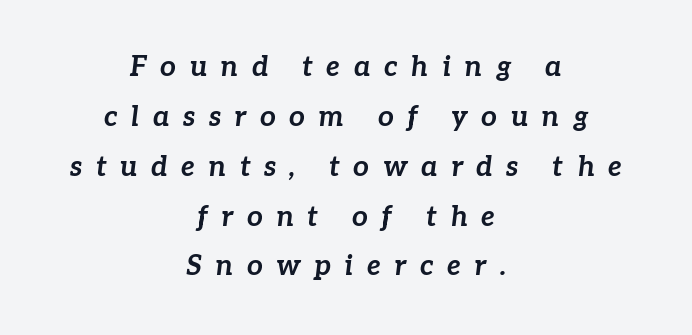
Short note: letters widely spaced. The gap between lines stays unmarked. The characters look thick and weighty, a clear bold. Italic: yes, the glyphs are oblique. Compared with a flush-left layout, this one balances lines on the center instead.
